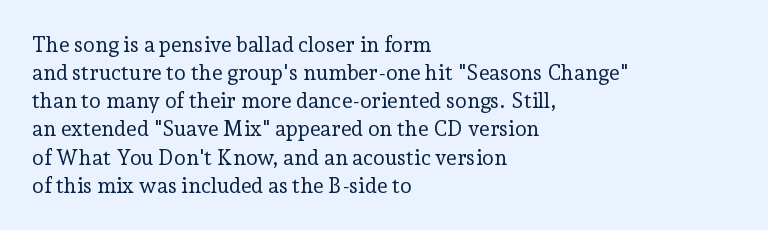
The image shows 21 px text type, upright; set left-aligned, normal line spacing (1.34x), normal letter spacing, not underlined.
